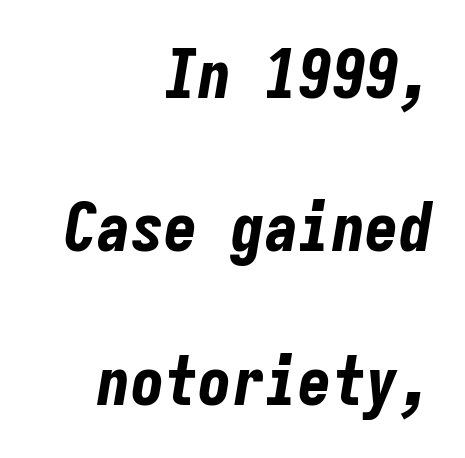
The image shows 67 px bold, condensed type, italic (leaning right), monospaced; set right-aligned, loose line spacing (2.29x), normal letter spacing, not underlined; low stroke contrast and a medium x-height.
